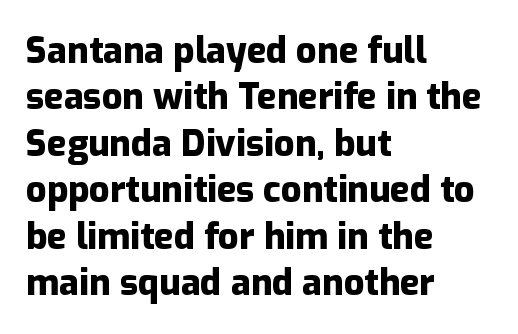
Is this a fixed-width face? No — the glyphs have proportional, varying widths. The passage shown is typeset with a sans-serif family. Descenders hang freely into open space. Normally led — the rows are evenly, conventionally spaced. Quick note: not italic, upright. Glyph-to-glyph distance matches everyday printed text.
